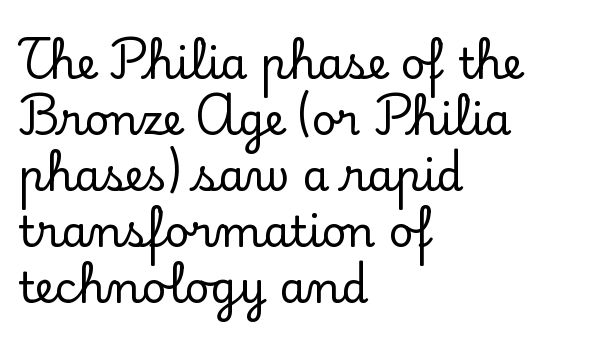
Spacing verdict: proportional, widths tailored to each character. The zone under the glyphs is completely vacant. Rendered with straight, roman letterforms. A typesetter would label this face a serif. This sample uses plain, unmodified letter spacing.
